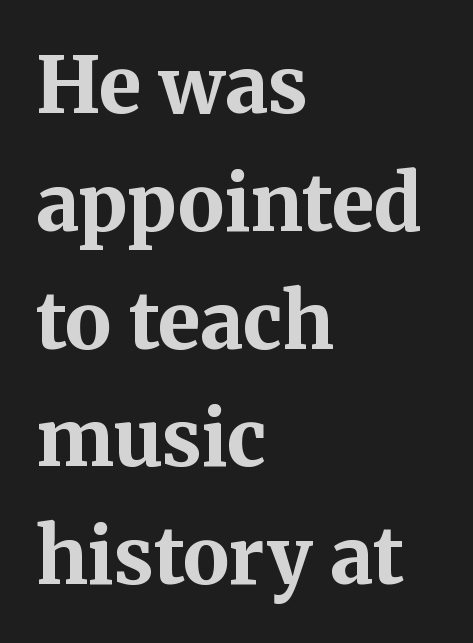
Q: Is the text bold? A: Yes.
Q: Is the text italic (slanted)? A: No, it is upright.
Q: Is the typeface a serif or a sans-serif typeface? A: Serif.
Q: Is the text underlined? A: No.
Q: How is the paragraph aligned? A: Left-aligned.
Q: Is the spacing between letters normal or unusually wide? A: Normal.
Q: Is the spacing between lines tight, normal or loose? A: Normal.
Q: Width (condensed, normal, or wide)? A: Normal.
Q: Stroke contrast? A: Medium.
Q: x-height? A: Medium.
Q: Monospaced? A: No.
